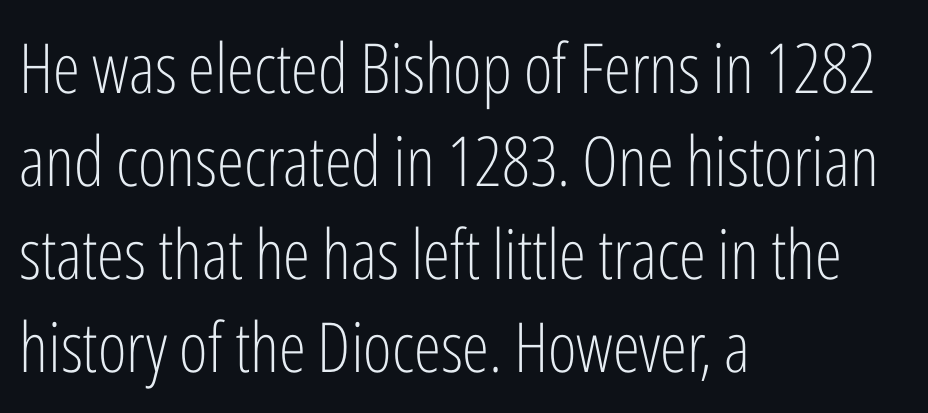
{"serif": "no", "italic": "no", "bold": "no", "weight": "light", "width": "condensed", "stroke_contrast": "low", "x_height": "medium", "monospaced": "no", "underline": "no", "align": "left", "line_spacing": "normal", "line_spacing_ratio": 1.35, "letter_spacing": "normal", "letter_spacing_em": 0.0, "glyph_px": 69}
